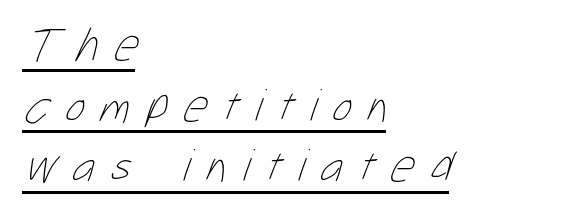
The image shows 47 px thin, condensed type; set left-aligned, normal line spacing (1.29x), unusually wide letter spacing (+0.33 em), underlined; low stroke contrast and a medium x-height.
